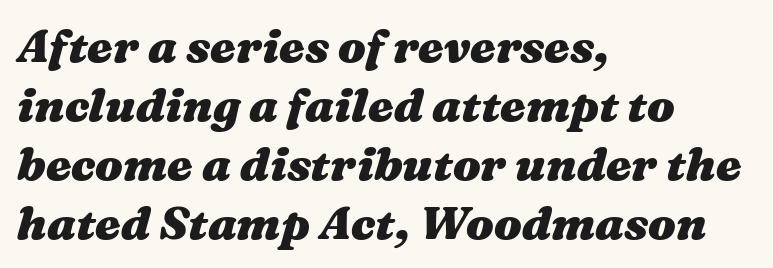
Q: Is the text bold? A: Yes.
Q: Is the text italic (slanted)? A: Yes, it leans right by about 16 degrees.
Q: Is the text underlined? A: No.
Q: How is the paragraph aligned? A: Left-aligned.
Q: Is the spacing between letters normal or unusually wide? A: Normal.
Q: Is the spacing between lines tight, normal or loose? A: Normal.
Q: Width (condensed, normal, or wide)? A: Wide.
Q: Stroke contrast? A: Medium.
Q: x-height? A: Medium.
Q: Monospaced? A: No.
